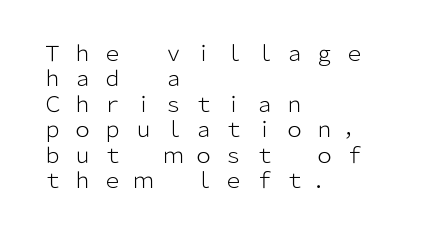
The space beneath each line is pristine and unruled. Heft: none added — not bold. The rendering inserts visible extra space after every character. Unlike italic type, these characters show no tilt at all. All the whitespace from short lines collects on the right.
